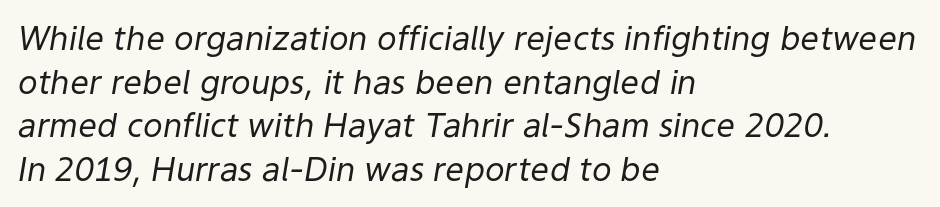
{"italic": "yes", "lean": "right", "slant_degrees": 9, "bold": "no", "weight": "regular", "width": "normal", "stroke_contrast": "low", "x_height": "medium", "monospaced": "no", "underline": "no", "align": "left", "line_spacing": "normal", "line_spacing_ratio": 1.32, "letter_spacing": "normal", "letter_spacing_em": 0.0, "glyph_px": 33}
